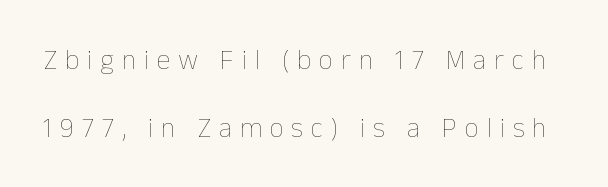
Glance below the letters and you will spot only blank space. Do the characters align in a grid? No, the font is proportional. Compared with typical body copy, the letter spacing here is much looser. Posture: vertical. Leading: increased. Stroke mass is kept to a normal reading level or below.
